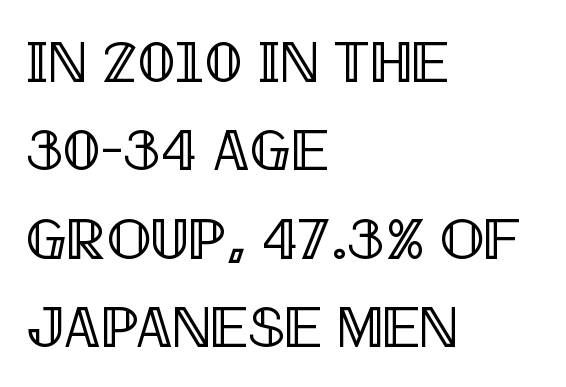
Q: Is the text italic (slanted)? A: No, it is upright.
Q: Is the text underlined? A: No.
Q: How is the paragraph aligned? A: Left-aligned.
Q: Is the spacing between letters normal or unusually wide? A: Normal.
Q: Is the spacing between lines tight, normal or loose? A: Normal.
Q: Width (condensed, normal, or wide)? A: Condensed.
Q: x-height? A: Large.
Q: Monospaced? A: No.
